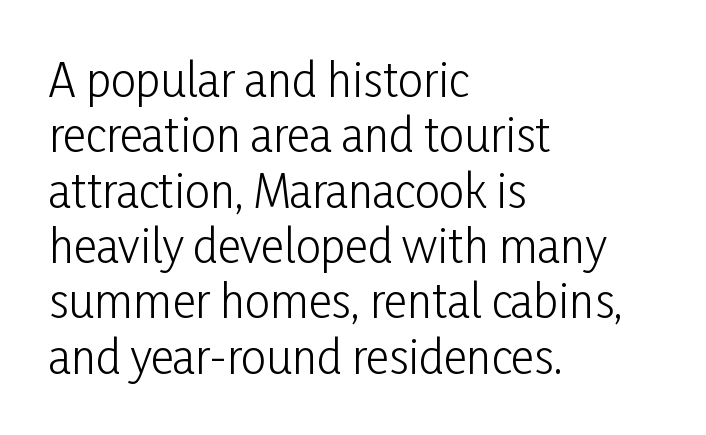
{"serif": "no", "italic": "no", "bold": "no", "weight": "light", "width": "condensed", "stroke_contrast": "low", "x_height": "medium", "monospaced": "no", "underline": "no", "align": "left", "line_spacing_ratio": 1.23, "letter_spacing": "normal", "letter_spacing_em": 0.0, "glyph_px": 45}
